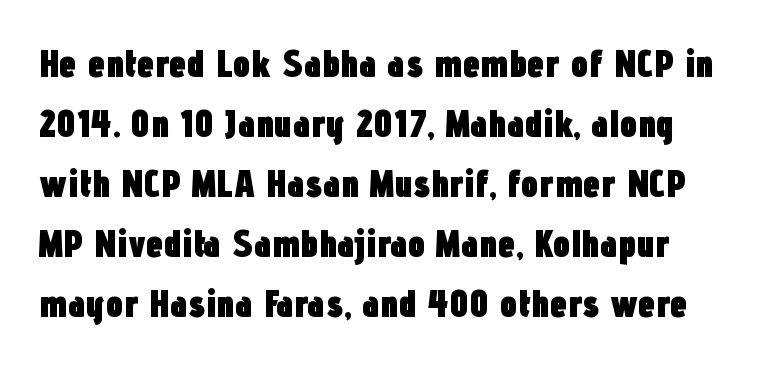
{"serif": "no", "italic": "no", "bold": "yes", "weight": "heavy", "width": "condensed", "stroke_contrast": "low", "x_height": "medium", "monospaced": "no", "underline": "no", "line_spacing": "normal", "line_spacing_ratio": 1.54, "letter_spacing": "normal", "letter_spacing_em": 0.0, "glyph_px": 39}
